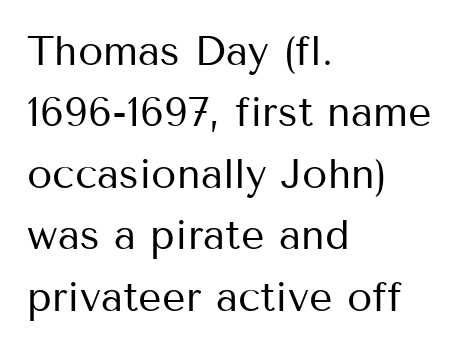
Q: Is the text bold? A: No.
Q: Is the text italic (slanted)? A: No, it is upright.
Q: Is the typeface a serif or a sans-serif typeface? A: Sans-serif.
Q: Is the text underlined? A: No.
Q: How is the paragraph aligned? A: Left-aligned.
Q: Is the spacing between letters normal or unusually wide? A: Normal.
Q: Is the spacing between lines tight, normal or loose? A: Normal.
Q: Width (condensed, normal, or wide)? A: Normal.
Q: Stroke contrast? A: Medium.
Q: x-height? A: Medium.
Q: Monospaced? A: No.
